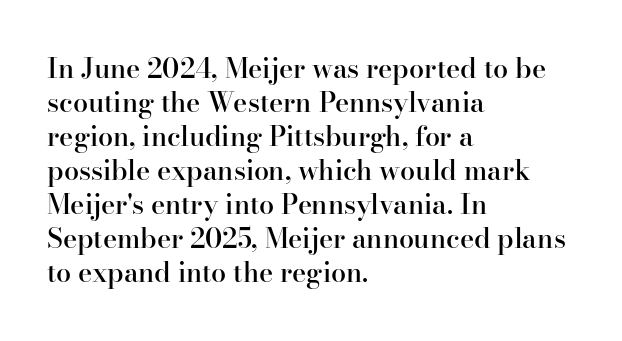
{"italic": "no", "bold": "semi", "underline": "no", "align": "left", "line_spacing": "normal", "line_spacing_ratio": 1.26, "letter_spacing": "normal", "letter_spacing_em": 0.0, "glyph_px": 27}
